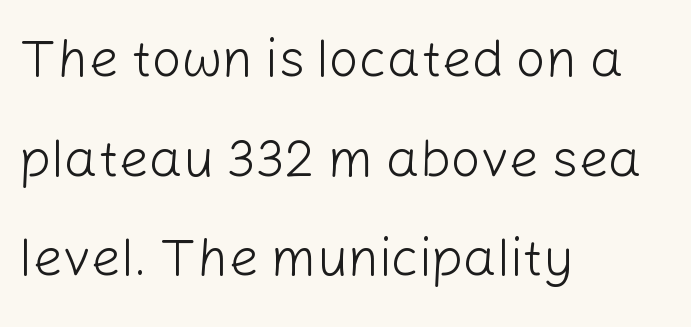
The image shows 53 px light sans-serif type, upright; set left-aligned, line spacing 1.88x, normal letter spacing, not underlined; low stroke contrast and a medium x-height.
